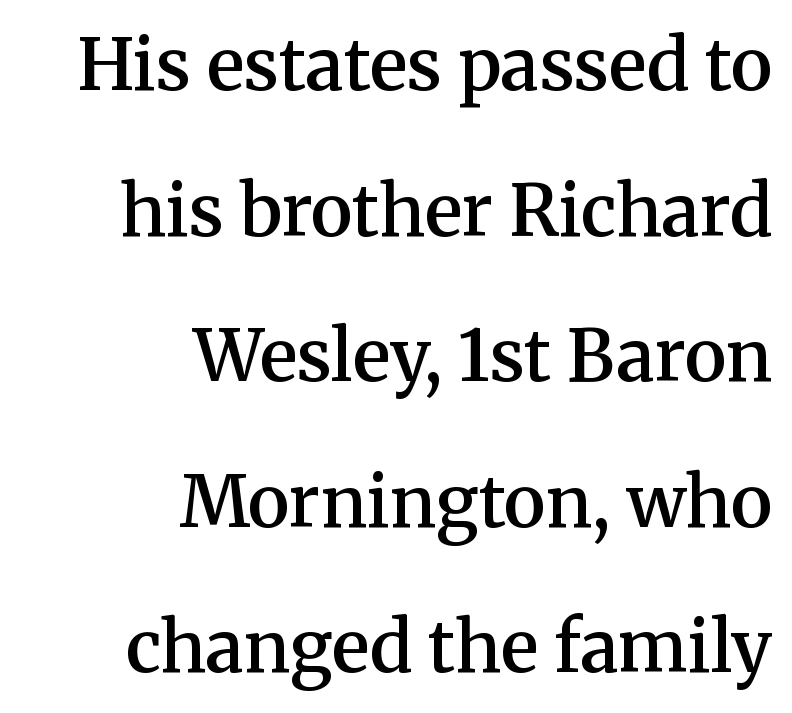
The image shows 71 px semibold serif type, upright; set right-aligned, loose line spacing (2.05x), normal letter spacing, not underlined; medium stroke contrast and a medium x-height.
